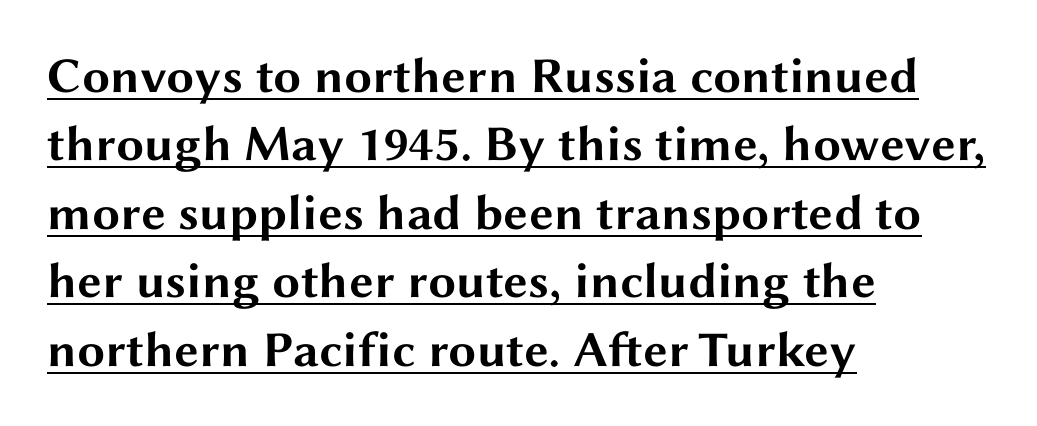
Is the block centered? No — it sits flush against the left margin. Compared with typical paragraphs, the rows here are spaced about the same. This sample has the flowing, uneven cadence of proportional lettering. Standard letterfit; no display-style spreading of the glyphs. Decoration check: the copy is underlined. Grotesque or geometric, the face here clearly has no serifs.
